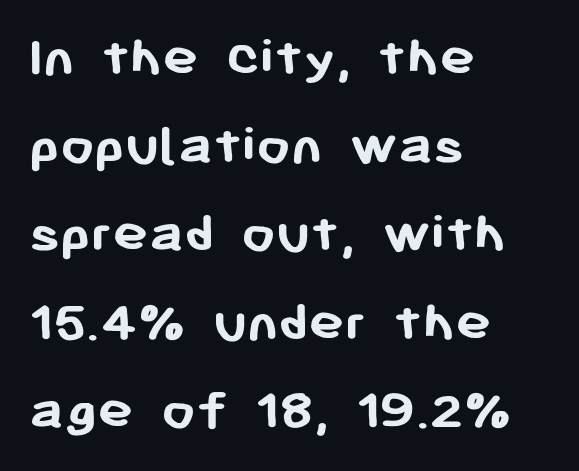
Q: Is the text bold? A: Yes.
Q: Is the text italic (slanted)? A: No, it is upright.
Q: Is the typeface a serif or a sans-serif typeface? A: Sans-serif.
Q: Is the text underlined? A: No.
Q: How is the paragraph aligned? A: Left-aligned.
Q: Is the spacing between letters normal or unusually wide? A: Normal.
Q: Is the spacing between lines tight, normal or loose? A: Normal.
Q: Width (condensed, normal, or wide)? A: Normal.
Q: Stroke contrast? A: Low.
Q: x-height? A: Medium.
Q: Monospaced? A: No.
